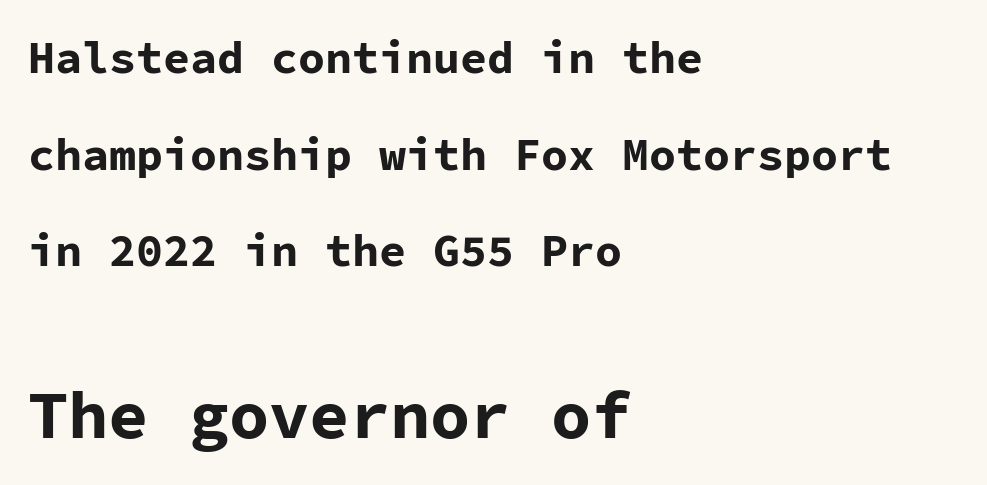
This rendering features lettering with no underline. Nothing unusual about the tracking: characters are spaced as the font intends. The face used here has the dense, thick strokes of a bold. Short and long lines alike share a common starting point at left. A typesetter would call this monospace, since all characters share one set width. The passage shown stacks its lines with a broad gap.
